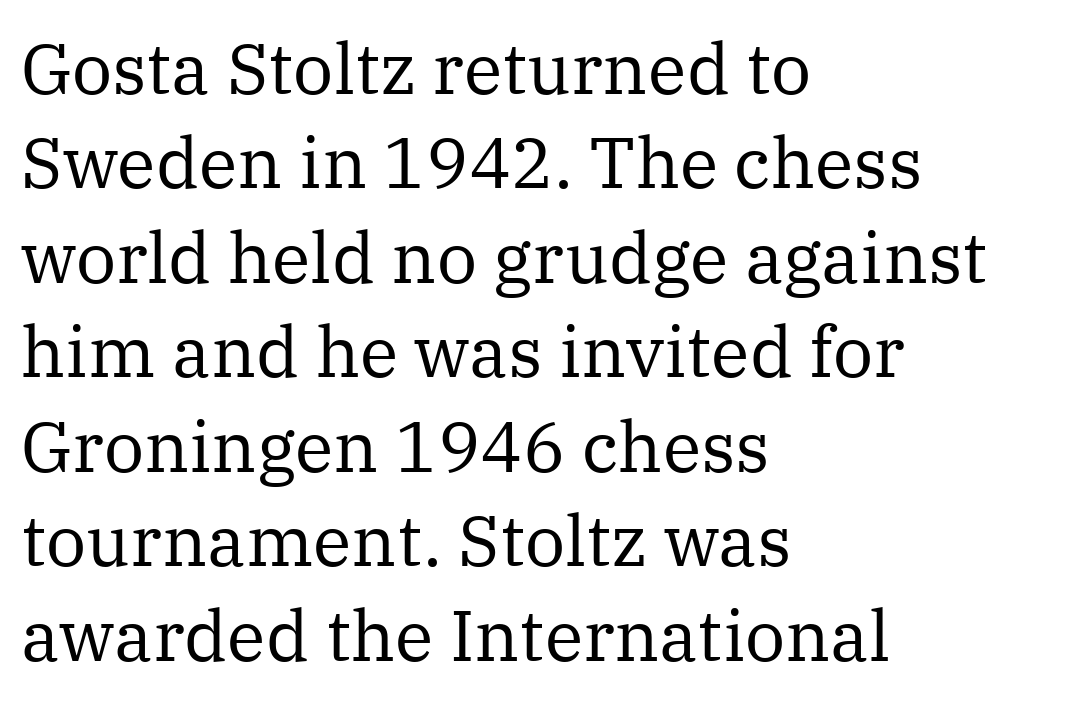
Stroke mass is kept to a normal reading level or below. This block has exactly the height ordinary leading produces. The line texture is even and compact thanks to regular tracking. The rendering anchors every line to the left-hand side.
